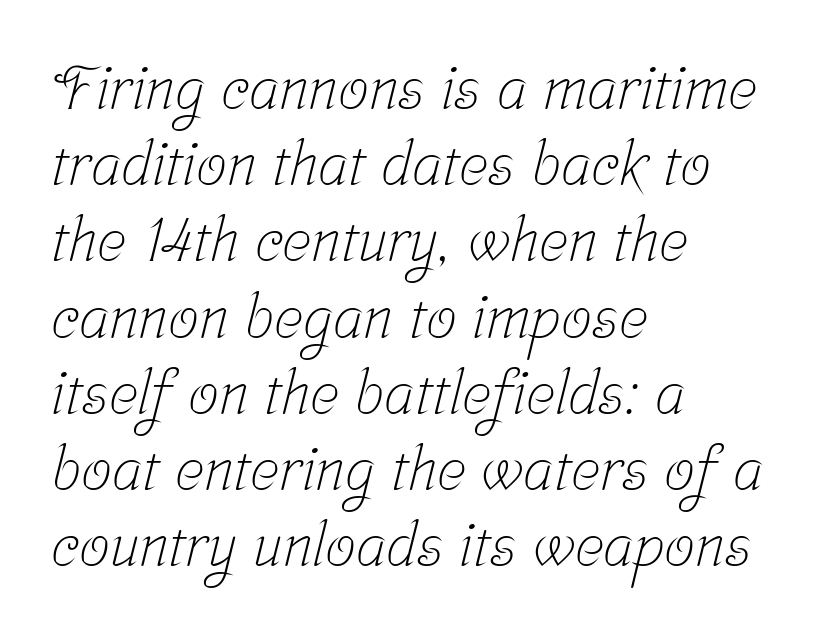
The image shows 61 px light, condensed serif type; set left-aligned, normal line spacing (1.25x), normal letter spacing, not underlined; low stroke contrast and a medium x-height.
